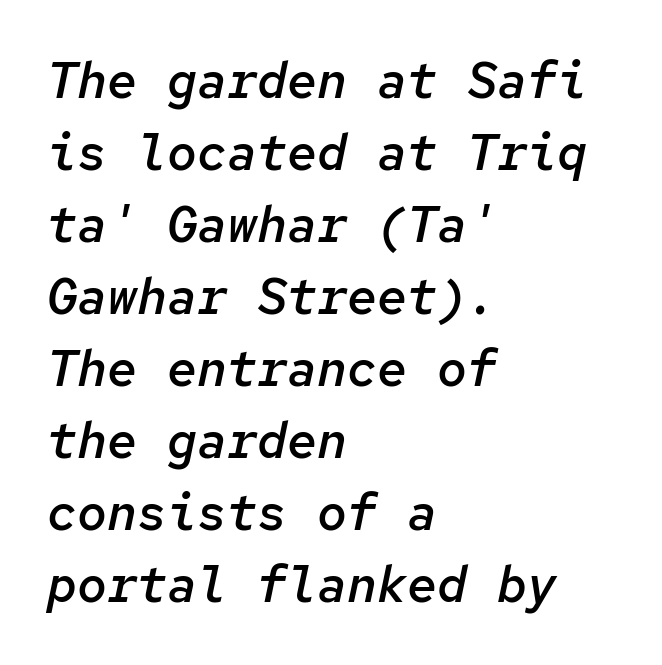
The image shows 50 px semibold type, italic (leaning right), monospaced; set left-aligned, normal line spacing (1.44x), normal letter spacing, not underlined; low stroke contrast and a medium x-height.
